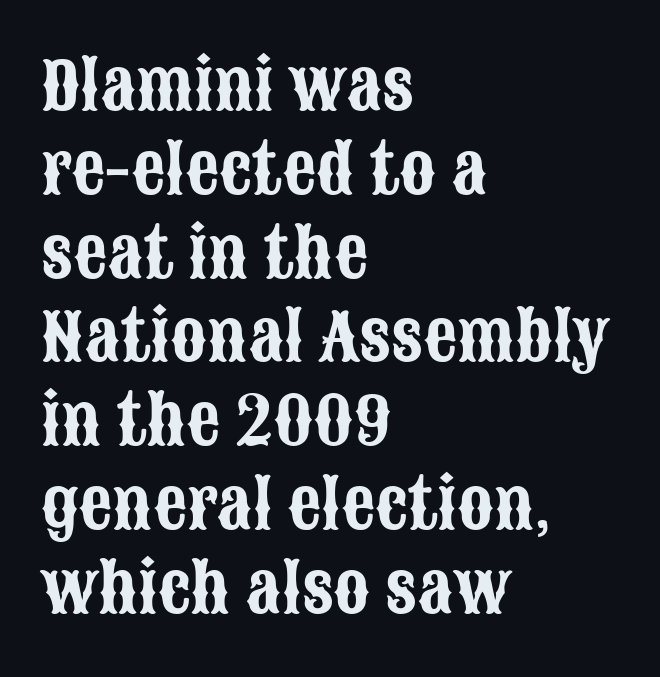
Short note: letters normally spaced. The rendering uses natural spacing where letterforms have individual widths. Are there feet on the stems? There aren't — it's a sans. Alignment: flush left. Compared with typical paragraphs, the rows here are spaced about the same. The strip under each line holds only bare page.
